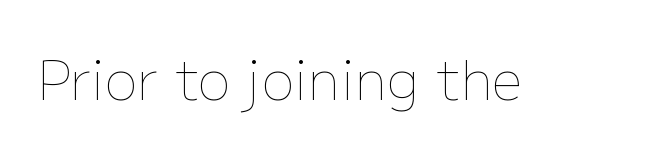
{"italic": "no", "bold": "no", "weight": "thin", "width": "normal", "stroke_contrast": "low", "x_height": "medium", "monospaced": "no", "underline": "no", "letter_spacing": "normal", "letter_spacing_em": 0.0, "glyph_px": 54}
